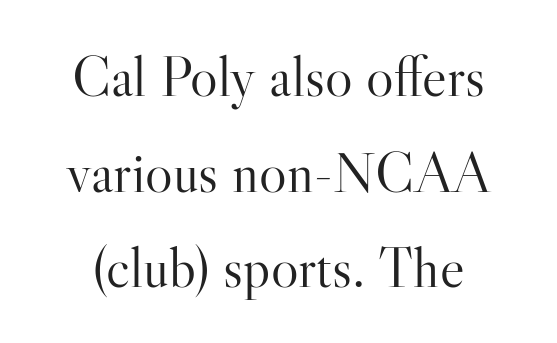
{"serif": "yes", "italic": "no", "bold": "no", "weight": "light", "width": "normal", "stroke_contrast": "high", "x_height": "small", "monospaced": "no", "underline": "no", "line_spacing": "normal", "line_spacing_ratio": 1.65, "letter_spacing": "normal", "letter_spacing_em": 0.0, "glyph_px": 58}
